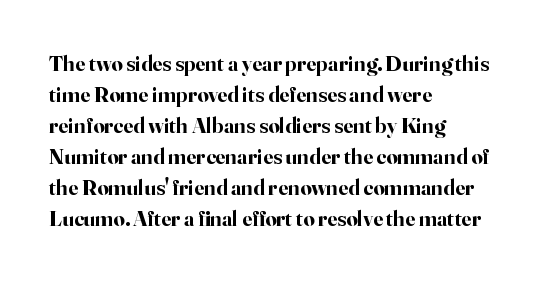
Ordinary non-slanted type is in use. The space between consecutive lines is moderate. The strokes are fattened all the way to bold. No extra tracking has been applied to these lines. Quick note: underline off. The typesetter chose a ragged-right arrangement here.
